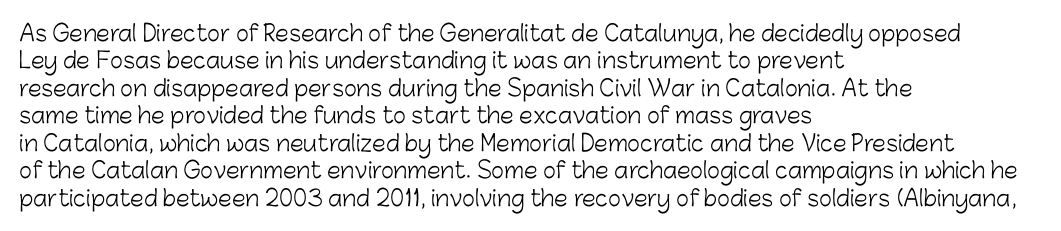
The image shows 22 px text type, upright; set left-aligned, normal line spacing (1.25x), normal letter spacing, not underlined.
